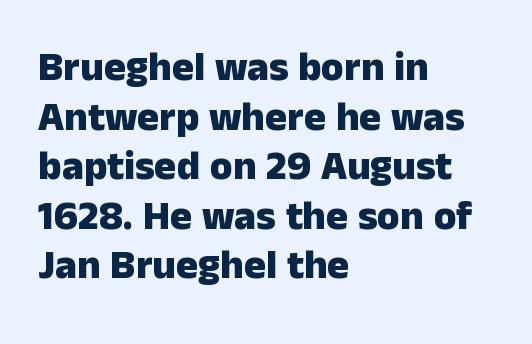
The image shows 41 px heavy sans-serif type, upright; set left-aligned, line spacing 1.21x, normal letter spacing, not underlined; low stroke contrast and a medium x-height.
